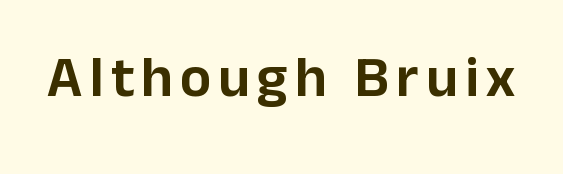
A roman cut, with each character standing at attention. The passage shown is typed in a proportional face where columns would drift. Each letter's strokes conclude bluntly, with no projecting serifs. The space beneath each line is pristine and unruled.
